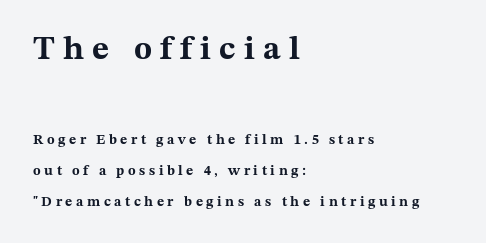
The image shows 33 px bold, wide serif type, upright; set left-aligned, loose line spacing (2.22x), unusually wide letter spacing (+0.25 em), not underlined; the first (top) block is 2.36x larger; medium stroke contrast and a medium x-height.
